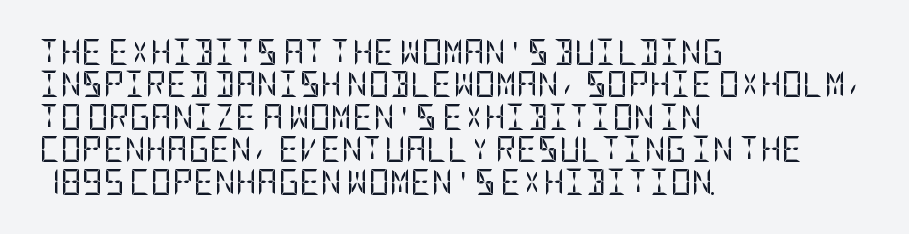
Line spacing here is normal. Nobody touched the tracking dial on this one. Quick note: underline off. Designer's note — italics off, roman on. The lines are quadded left.
